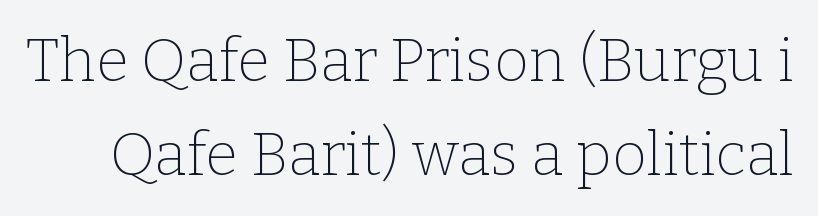
Successive baselines arrive at the customary interval. This is serif lettering, the kind often seen in printed books. Each stroke keeps to a modest, everyday thickness or less. Spacing between characters is what you'd get straight out of the box. Do the characters align in a grid? No, the font is proportional.
